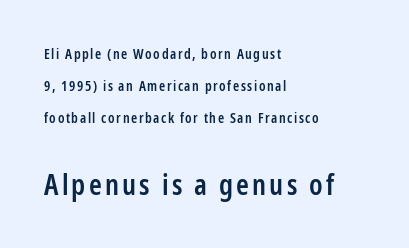
{"serif": "no", "italic": "no", "bold": "semi", "weight": "semibold", "width": "condensed", "stroke_contrast": "low", "x_height": "medium", "monospaced": "no", "underline": "no", "align": "left", "line_spacing": "loose", "line_spacing_ratio": 2.3, "larger_block": "second", "size_ratio": 2.07, "glyph_px": 29}
